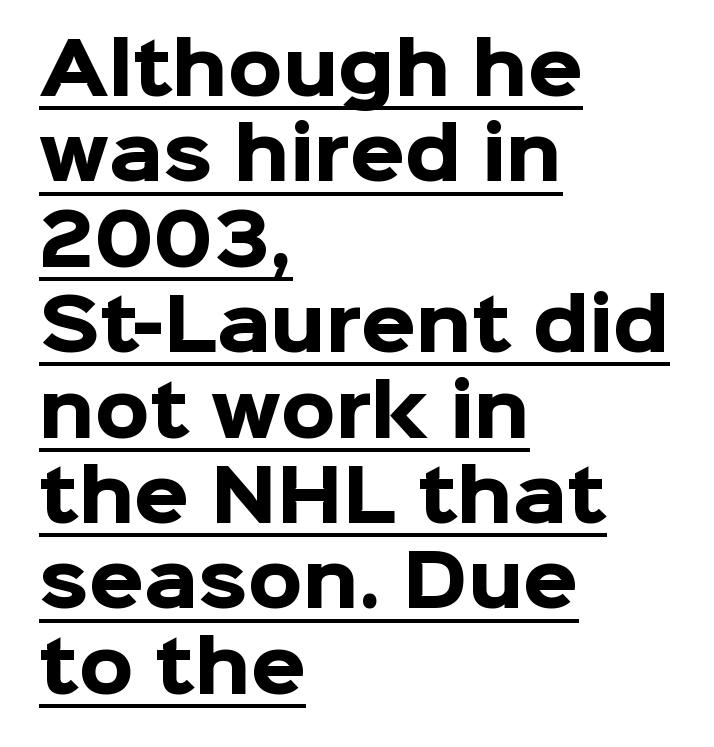
The image shows 70 px heavy sans-serif type, upright; set left-aligned, line spacing 1.22x, normal letter spacing, underlined; low stroke contrast and a medium x-height.
